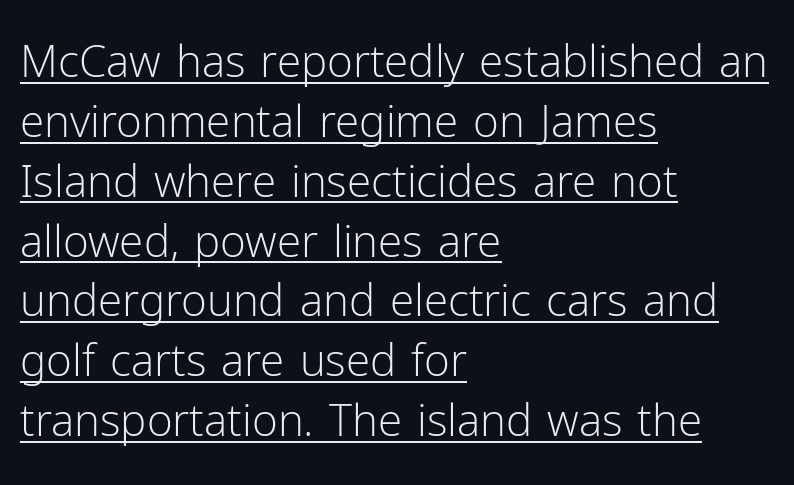
The image shows 44 px light sans-serif type, upright; set left-aligned, normal line spacing (1.36x), normal letter spacing, underlined; low stroke contrast and a medium x-height.
